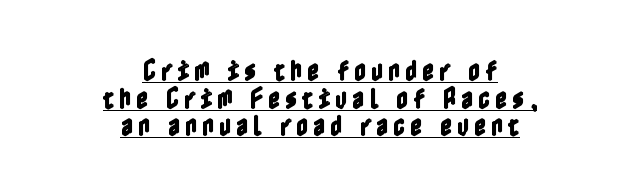
The image shows 24 px text type, upright; set centered, tight line spacing (1.15x), underlined.
